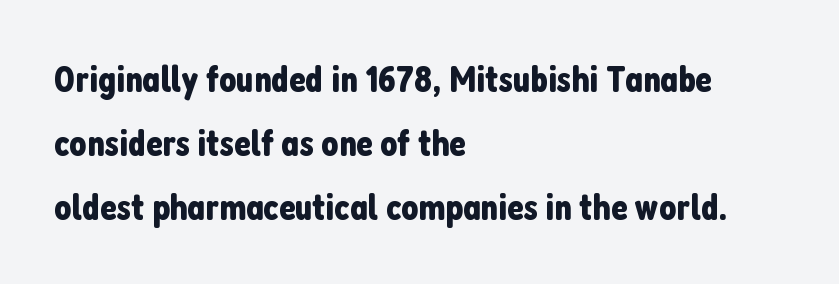
The image shows 38 px condensed sans-serif type, upright; set left-aligned, normal line spacing (1.69x), normal letter spacing, not underlined; low stroke contrast and a medium x-height.
